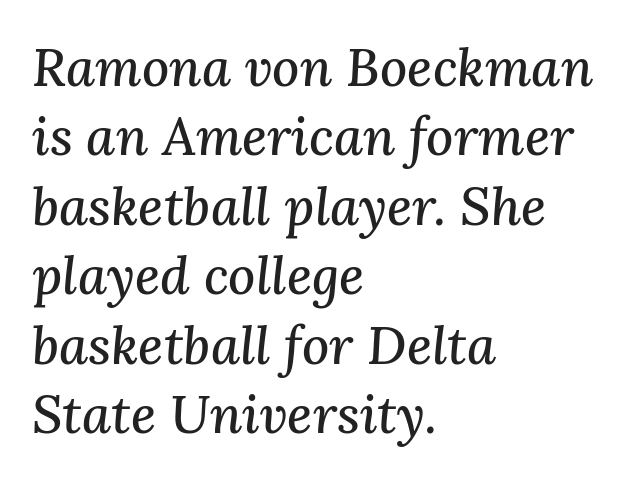
The image shows 53 px serif type, italic (leaning right); set left-aligned, normal line spacing (1.31x), normal letter spacing, not underlined; medium stroke contrast and a medium x-height.
